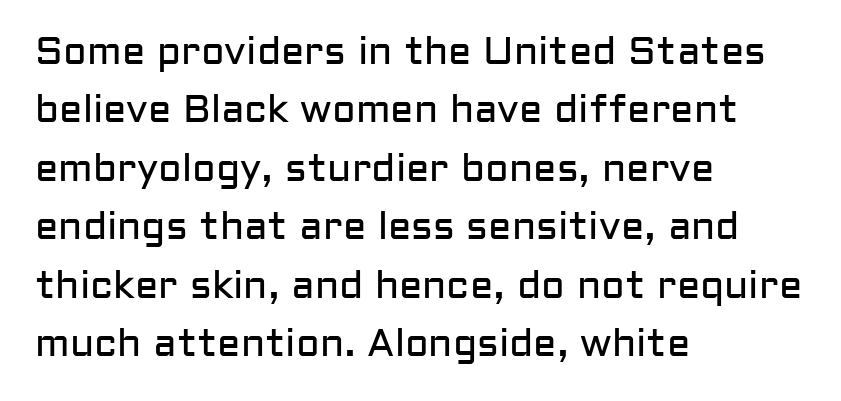
Q: Is the text bold? A: No.
Q: Is the text italic (slanted)? A: No, it is upright.
Q: Is the typeface a serif or a sans-serif typeface? A: Sans-serif.
Q: Is the text underlined? A: No.
Q: How is the paragraph aligned? A: Left-aligned.
Q: Is the spacing between letters normal or unusually wide? A: Normal.
Q: Is the spacing between lines tight, normal or loose? A: Normal.
Q: Width (condensed, normal, or wide)? A: Normal.
Q: Stroke contrast? A: Low.
Q: x-height? A: Medium.
Q: Monospaced? A: No.
